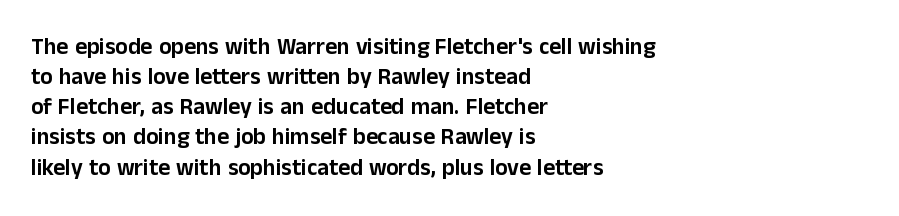
The ragged edge is on the right, which tells us the setting is flush left. What's the leading like? Ordinary, nothing unusual. Posture: straight, roman, zero tilt. The face used here is rendered with its standard letterfit. Letters rest on an invisible, unmarked baseline.
